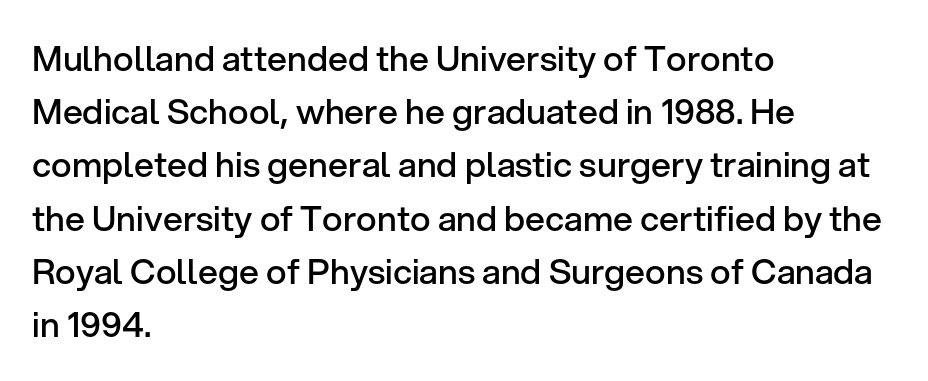
The image shows 35 px semibold sans-serif type, upright; set left-aligned, normal line spacing (1.52x), normal letter spacing, not underlined; low stroke contrast and a medium x-height.
